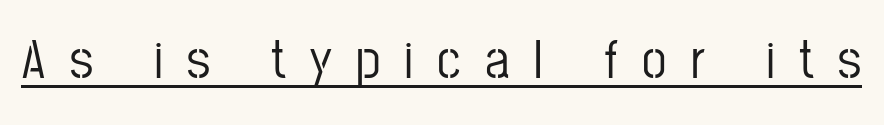
Rendered with straight, roman letterforms. This sample has the flowing, uneven cadence of proportional lettering. Stroke terminals: plain, sans-serif. Like a heading marked for emphasis, these lines bear an underscore.
